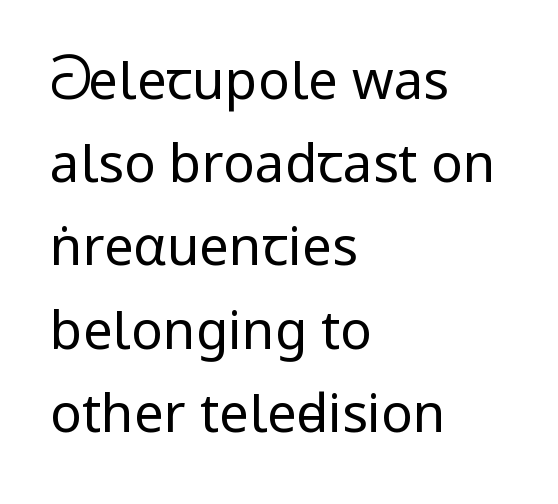
{"serif": "no", "italic": "no", "bold": "no", "weight": "regular", "width": "condensed", "stroke_contrast": "low", "x_height": "large", "monospaced": "no", "underline": "no", "align": "left", "line_spacing": "normal", "line_spacing_ratio": 1.57, "letter_spacing": "normal", "letter_spacing_em": 0.0, "glyph_px": 53}
